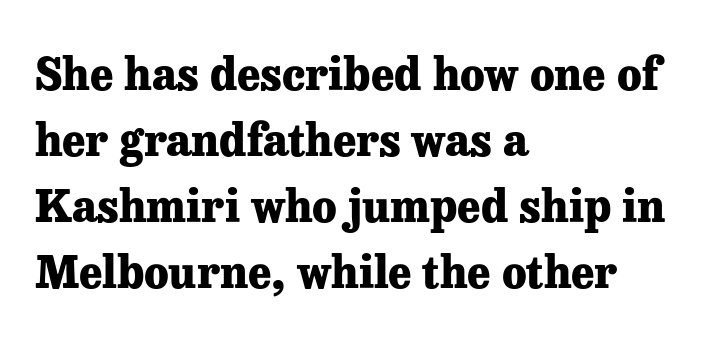
{"serif": "yes", "italic": "no", "bold": "yes", "weight": "heavy", "width": "normal", "stroke_contrast": "low", "x_height": "medium", "monospaced": "no", "underline": "no", "align": "left", "line_spacing": "normal", "line_spacing_ratio": 1.5, "letter_spacing": "normal", "letter_spacing_em": 0.0, "glyph_px": 44}
